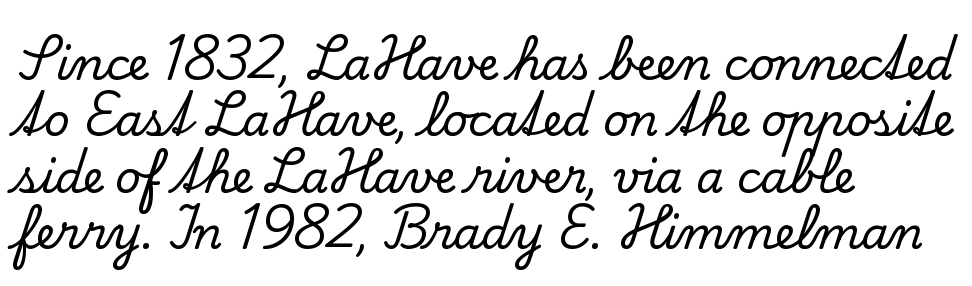
Q: Is the text italic (slanted)? A: Yes.
Q: Is the typeface a serif or a sans-serif typeface? A: Serif.
Q: Is the text underlined? A: No.
Q: How is the paragraph aligned? A: Left-aligned.
Q: Is the spacing between letters normal or unusually wide? A: Normal.
Q: Is the spacing between lines tight, normal or loose? A: Normal.
Q: Width (condensed, normal, or wide)? A: Normal.
Q: Stroke contrast? A: Low.
Q: x-height? A: Small.
Q: Monospaced? A: No.
